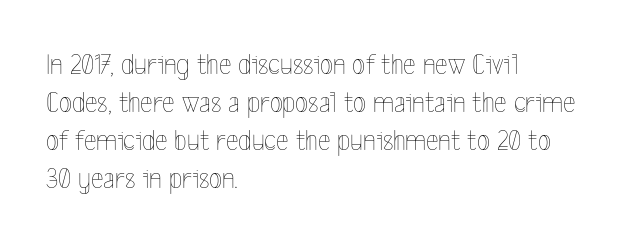
Q: Is the text bold? A: No.
Q: Is the text italic (slanted)? A: No, it is upright.
Q: Is the text underlined? A: No.
Q: How is the paragraph aligned? A: Left-aligned.
Q: Is the spacing between letters normal or unusually wide? A: Normal.
Q: Is the spacing between lines tight, normal or loose? A: Normal.
Q: Width (condensed, normal, or wide)? A: Condensed.
Q: x-height? A: Medium.
Q: Monospaced? A: No.
